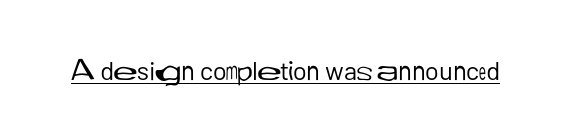
Q: Is the text bold? A: No.
Q: Is the text italic (slanted)? A: No, it is upright.
Q: Is the text underlined? A: Yes.
Q: Is the spacing between letters normal or unusually wide? A: Normal.
